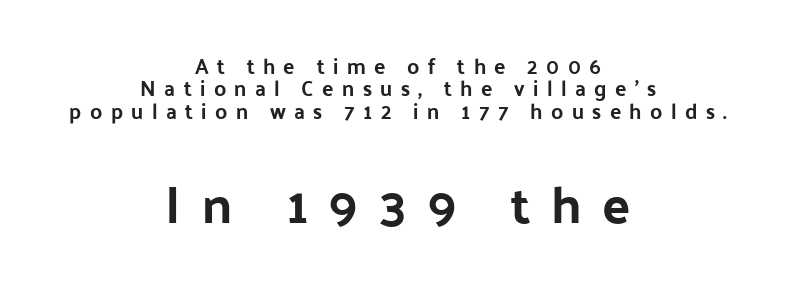
{"serif": "no", "italic": "no", "width": "normal", "stroke_contrast": "low", "x_height": "medium", "monospaced": "no", "underline": "no", "align": "center", "line_spacing": "tight", "line_spacing_ratio": 1.06, "letter_spacing": "wide", "letter_spacing_em": 0.4, "larger_block": "second", "size_ratio": 2.48, "glyph_px": 52}
